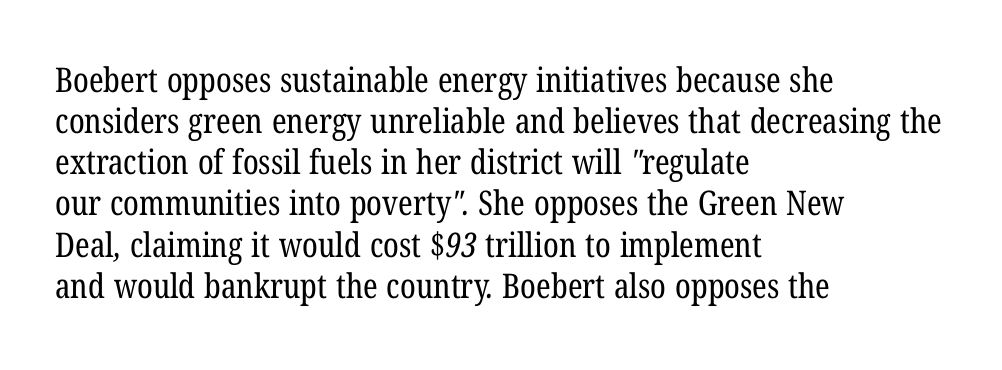
{"serif": "yes", "bold": "no", "weight": "regular", "width": "condensed", "stroke_contrast": "low", "x_height": "medium", "monospaced": "no", "underline": "no", "align": "left", "line_spacing_ratio": 1.21, "letter_spacing": "normal", "letter_spacing_em": 0.0, "glyph_px": 34}
